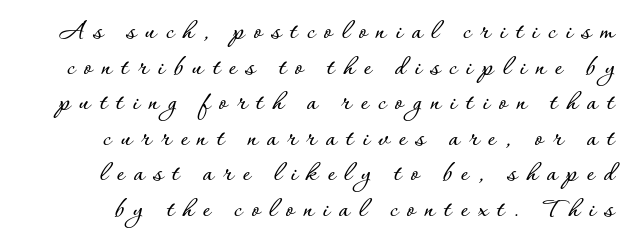
A clean baseline with only descenders dipping below it. This sample keeps an unexceptional amount of space between lines. Inter-character spacing is expanded well beyond the font's built-in metrics. These lines are rendered in a variable-pitch font.
